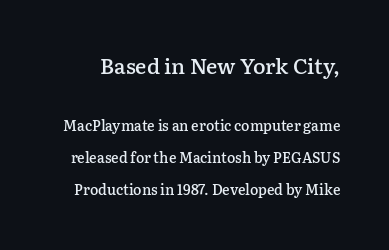
{"italic": "no", "bold": "semi", "underline": "no", "line_spacing": "loose", "line_spacing_ratio": 2.29, "letter_spacing": "normal", "letter_spacing_em": 0.0, "larger_block": "first", "size_ratio": 1.5, "glyph_px": 21}
